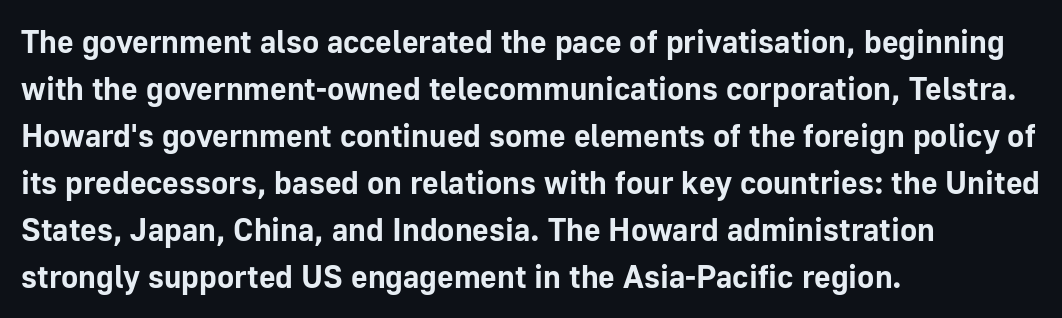
Pretty heavy lettering here — definitely bold. A typesetter would mark this as roman, not italic. Classification — sans serif. Varying glyph widths throughout — classic text-font behaviour.
